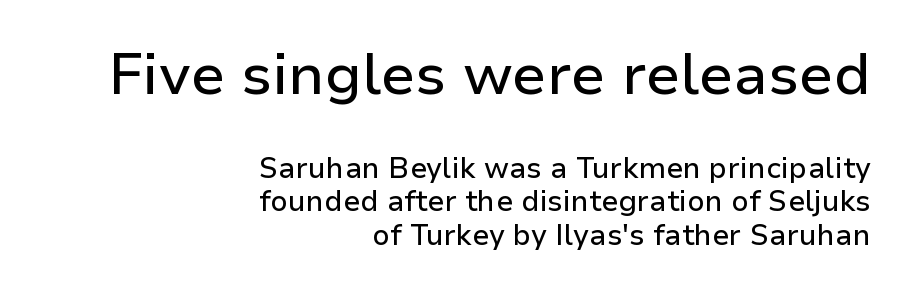
Q: Is the text italic (slanted)? A: No, it is upright.
Q: Is the typeface a serif or a sans-serif typeface? A: Sans-serif.
Q: Is the text underlined? A: No.
Q: How is the paragraph aligned? A: Right-aligned.
Q: Is the spacing between letters normal or unusually wide? A: Normal.
Q: Is the spacing between lines tight, normal or loose? A: Tight.
Q: Which block of text is set in a larger size, the first (top) or the second (bottom)? A: The first (top) one.
Q: Width (condensed, normal, or wide)? A: Normal.
Q: Stroke contrast? A: Low.
Q: x-height? A: Medium.
Q: Monospaced? A: No.
